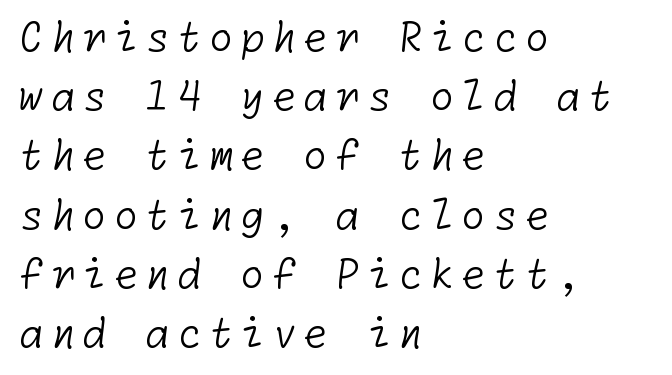
Q: Is the text bold? A: No.
Q: Is the typeface a serif or a sans-serif typeface? A: Sans-serif.
Q: Is the text underlined? A: No.
Q: How is the paragraph aligned? A: Left-aligned.
Q: Is the spacing between lines tight, normal or loose? A: Normal.
Q: Width (condensed, normal, or wide)? A: Normal.
Q: Stroke contrast? A: Low.
Q: x-height? A: Medium.
